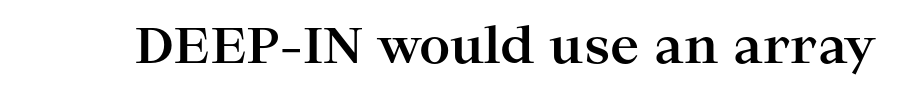
Q: Is the text bold? A: Yes.
Q: Is the text italic (slanted)? A: No, it is upright.
Q: Is the typeface a serif or a sans-serif typeface? A: Serif.
Q: Is the text underlined? A: No.
Q: Is the spacing between letters normal or unusually wide? A: Normal.
Q: Width (condensed, normal, or wide)? A: Wide.
Q: Stroke contrast? A: High.
Q: x-height? A: Medium.
Q: Monospaced? A: No.
